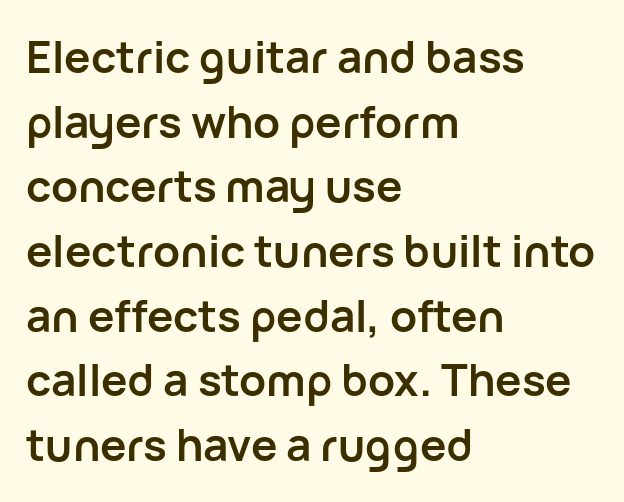
{"serif": "no", "italic": "no", "bold": "yes", "weight": "semibold", "width": "normal", "stroke_contrast": "low", "x_height": "medium", "monospaced": "no", "underline": "no", "align": "left", "line_spacing": "normal", "line_spacing_ratio": 1.47, "letter_spacing": "normal", "letter_spacing_em": 0.0, "glyph_px": 44}
